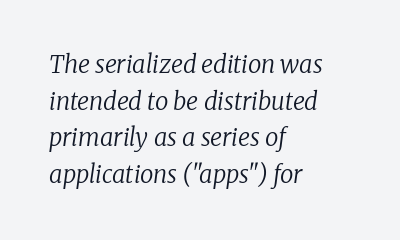
Standard letterfit; no display-style spreading of the glyphs. Summary of vertical rhythm: regular, with standard interline spacing. Glance below the letters and you will spot only blank space. Think standard paragraph weight, or any step lighter than that. Rendered with sloped, italic letterforms.
